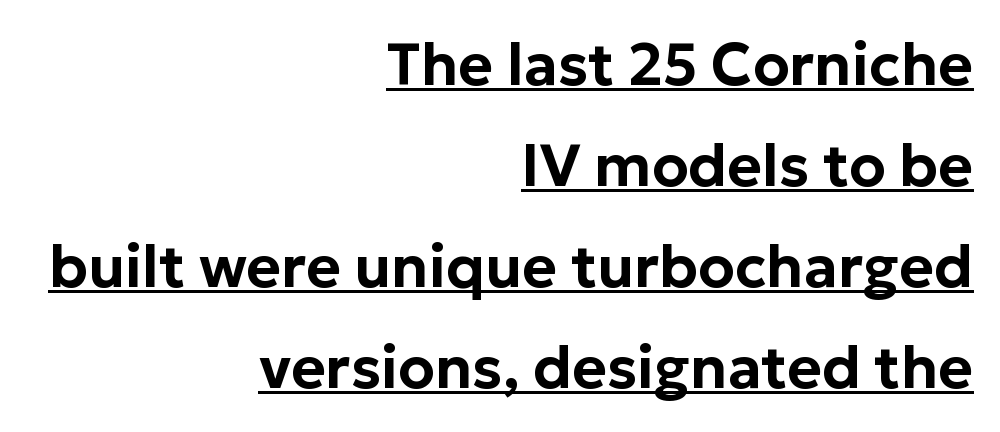
Q: Is the text italic (slanted)? A: No, it is upright.
Q: Is the typeface a serif or a sans-serif typeface? A: Sans-serif.
Q: Is the text underlined? A: Yes.
Q: How is the paragraph aligned? A: Right-aligned.
Q: Is the spacing between letters normal or unusually wide? A: Normal.
Q: Width (condensed, normal, or wide)? A: Normal.
Q: Stroke contrast? A: Low.
Q: x-height? A: Medium.
Q: Monospaced? A: No.
